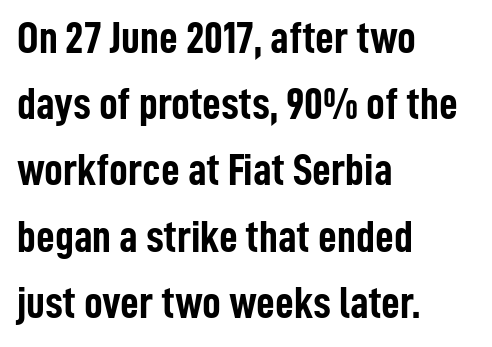
The image shows 46 px semibold, condensed sans-serif type, upright; set left-aligned, normal line spacing (1.44x), normal letter spacing, not underlined; low stroke contrast and a medium x-height.
